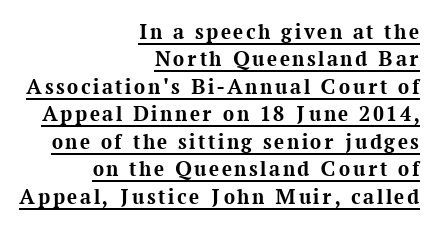
Q: Is the text bold? A: Yes.
Q: Is the text italic (slanted)? A: No, it is upright.
Q: Is the text underlined? A: Yes.
Q: How is the paragraph aligned? A: Right-aligned.
Q: Is the spacing between lines tight, normal or loose? A: Normal.
